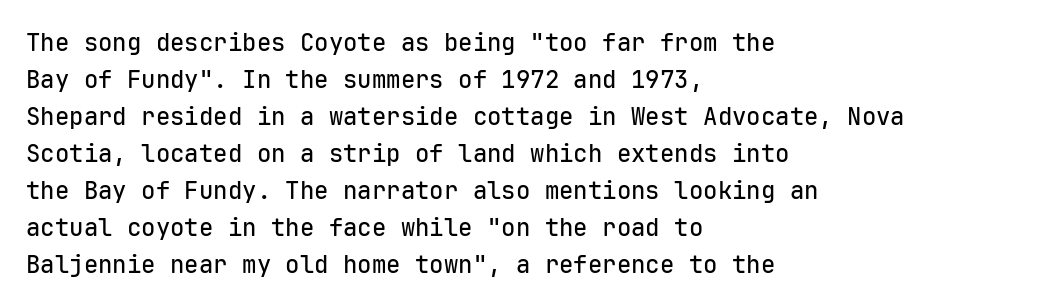
The image shows 24 px text type, upright; set left-aligned, normal line spacing (1.54x), normal letter spacing, not underlined.
